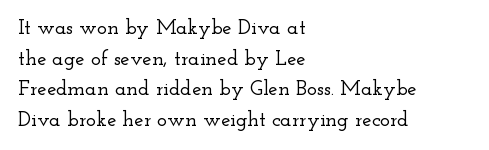
{"italic": "no", "underline": "no", "align": "left", "line_spacing": "normal", "line_spacing_ratio": 1.46, "letter_spacing": "normal", "letter_spacing_em": 0.0, "glyph_px": 21}
